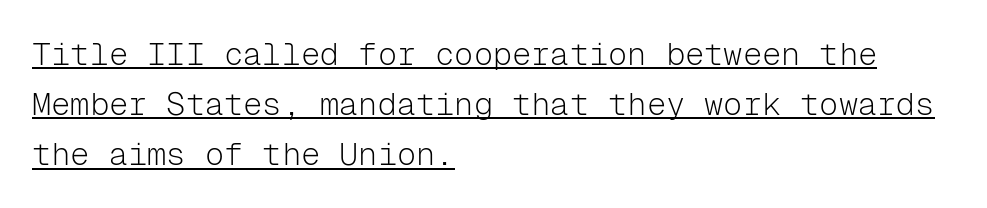
Note the uniform advance width — an 'i' takes as much space as an 'm'. The words here are underlined. On a weight scale, this lands at 450 or below. The font's upright variant was chosen for this text. Default kerning and tracking; the words read as compact shapes. The characters display no serif detailing; their extremities are plain.
